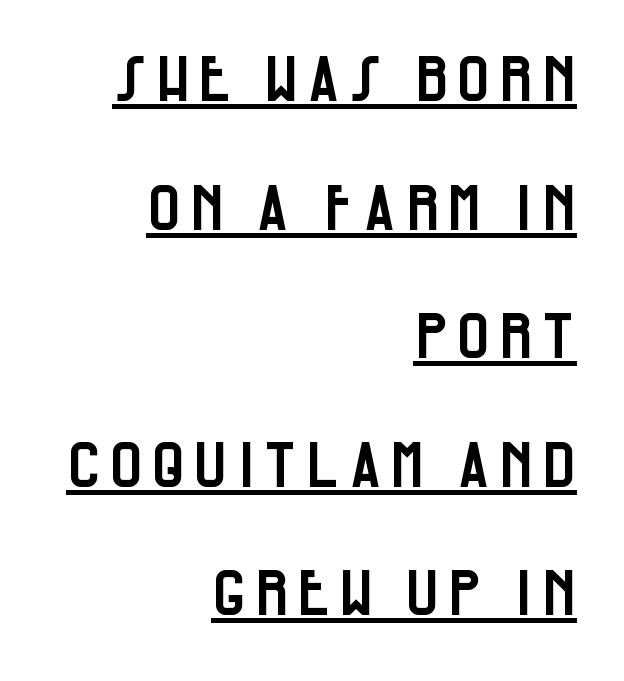
Grotesque or geometric, the face here clearly has no serifs. The rendered words wear a rule along their underside. Regarding leading, the lines here are spaced well apart. This sample is right-justified, so line beginnings fall wherever the words allow. Posture: straight, roman, zero tilt.
